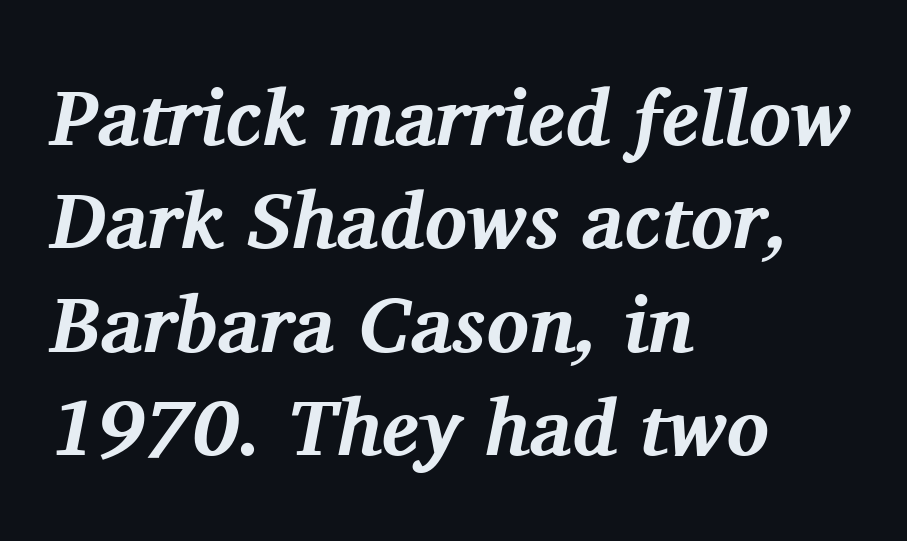
{"serif": "yes", "italic": "yes", "lean": "right", "slant_degrees": 11, "bold": "yes", "weight": "bold", "width": "normal", "stroke_contrast": "medium", "x_height": "medium", "monospaced": "no", "underline": "no", "align": "left", "line_spacing": "normal", "line_spacing_ratio": 1.31, "letter_spacing": "normal", "letter_spacing_em": 0.0, "glyph_px": 79}
